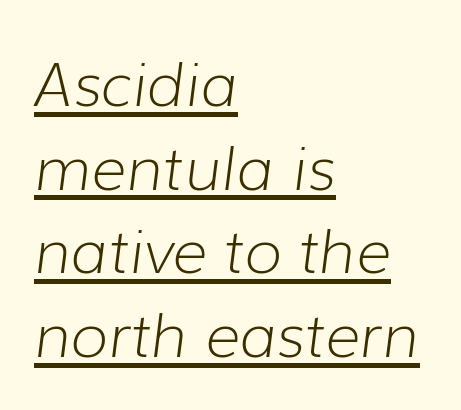
The typesetter has applied underlining to the passage shown. A typesetter would call this proportional, since set widths differ per character. The leading is moderate, giving the passage an even texture. The weight would be labelled regular, book, light, or lighter still.
